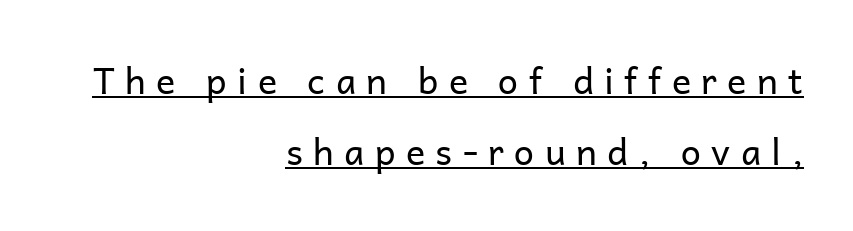
This sample is right-justified, so line beginnings fall wherever the words allow. Descenders here cross a horizontal rule under the line. No letter is thick-stroked: the sample isn't bold. A typesetter would call this proportional, since set widths differ per character. Words appear elongated and porous because spacing is wide.
